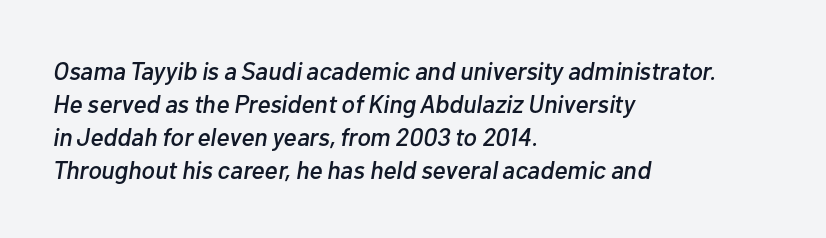
Emphasis-style slanted type is in use. Words float on clear page, feet unadorned. Caption: standard tracking, unaltered. The text block is weighted toward the left margin, trailing off unevenly rightward.
